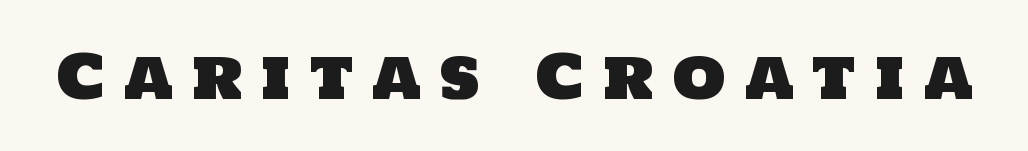
You could only call the tracking loose — the letters float apart. Character widths vary here, with narrow letters taking less room than wide ones. This rendering employs a face without finishing strokes, i.e., a sans-serif. A bare baseline throughout the passage.
